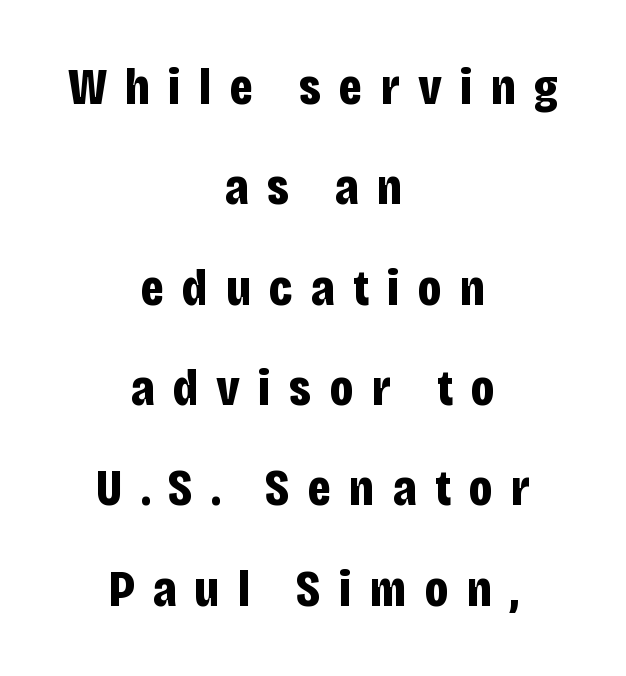
{"serif": "no", "italic": "no", "bold": "yes", "weight": "bold", "width": "condensed", "stroke_contrast": "low", "x_height": "large", "monospaced": "no", "underline": "no", "align": "center", "line_spacing": "loose", "line_spacing_ratio": 1.93, "letter_spacing": "wide", "letter_spacing_em": 0.35, "glyph_px": 52}
